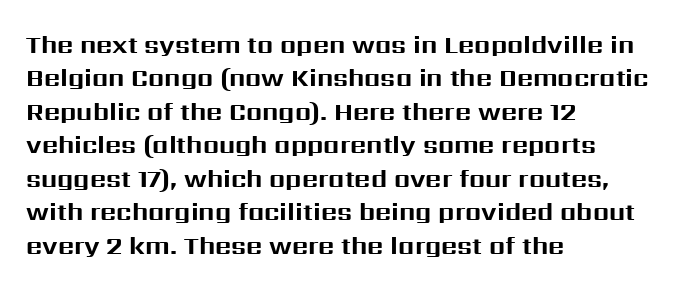
Notice how the passage keeps a crisp vertical edge on the left only. Ordinary non-slanted type is in use. This sample uses plain, unmodified letter spacing. Strong, thick strokes mark this as bold type. Normally led — the rows are evenly, conventionally spaced.
